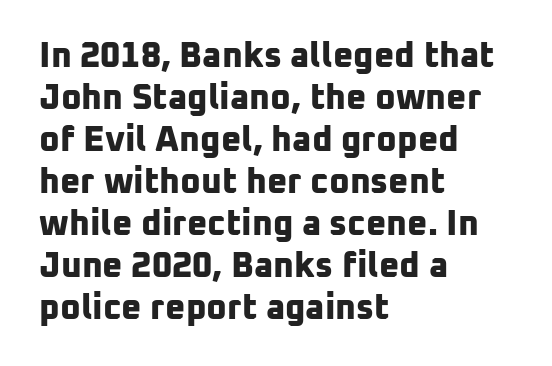
Q: Is the text bold? A: Yes.
Q: Is the typeface a serif or a sans-serif typeface? A: Sans-serif.
Q: Is the text underlined? A: No.
Q: How is the paragraph aligned? A: Left-aligned.
Q: Is the spacing between letters normal or unusually wide? A: Normal.
Q: Width (condensed, normal, or wide)? A: Normal.
Q: Stroke contrast? A: Low.
Q: x-height? A: Medium.
Q: Monospaced? A: No.
